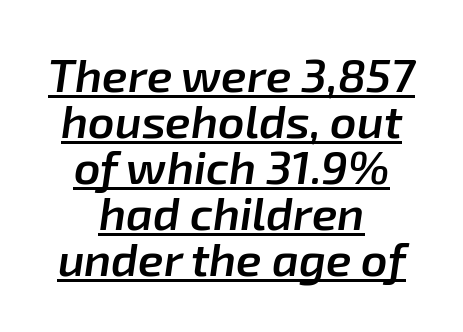
Caption: multi-line text, centered on the measure. These lines are rendered in a variable-pitch font. One glance says dense: line gaps are narrower than usual. The strokes are fattened partway — semibold, not bold. This sample uses an oblique cut, with every glyph tilted off the vertical. Observe the ordinary spacing: letters are neighbours, not strangers.
